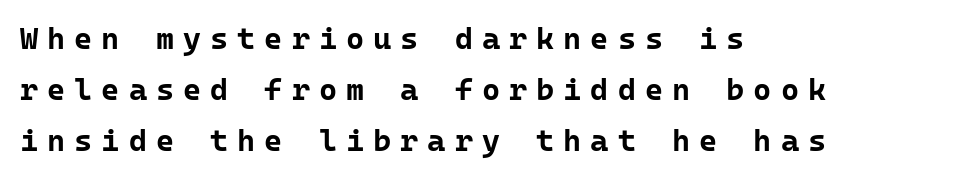
Looks like terminal output: every glyph gets an equal slot. All the whitespace from short lines collects on the right. A bare baseline throughout the passage. Thick stems and heavy bowls — unmistakably bold.
